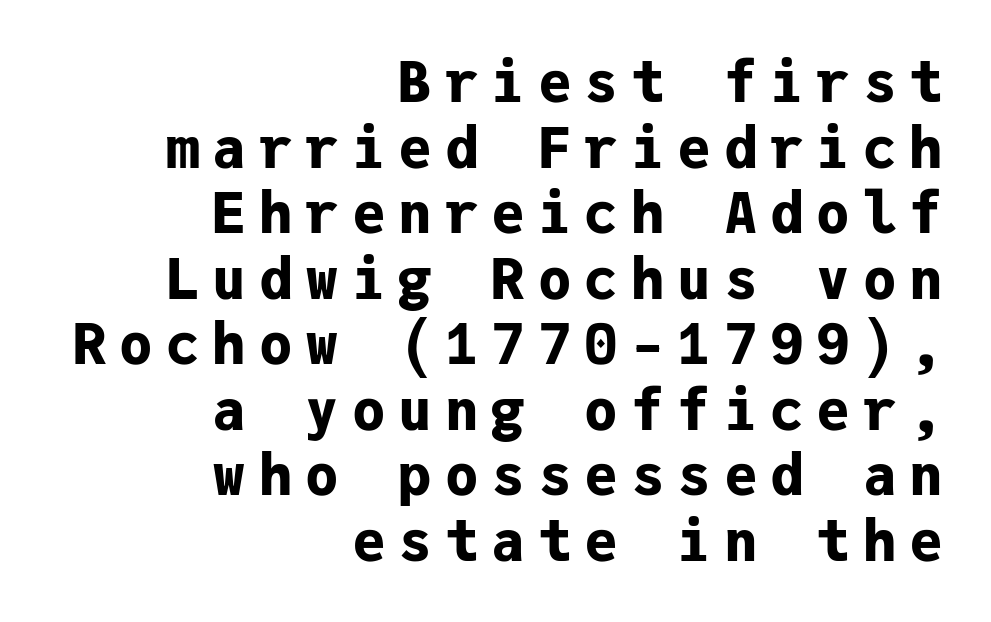
The image shows 56 px bold sans-serif type, upright, monospaced; set right-aligned, line spacing 1.17x, unusually wide letter spacing (+0.23 em), not underlined; low stroke contrast and a medium x-height.
